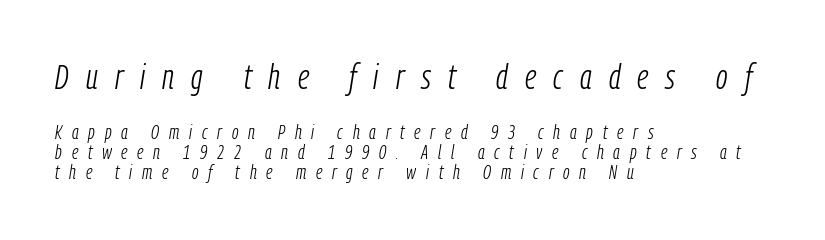
Observe the lean: these are italic letterforms. Students, observe: this is what under-led, compact text looks like. Bold? No — there's no thickening of the strokes. The passage shown is not underscored anywhere.
